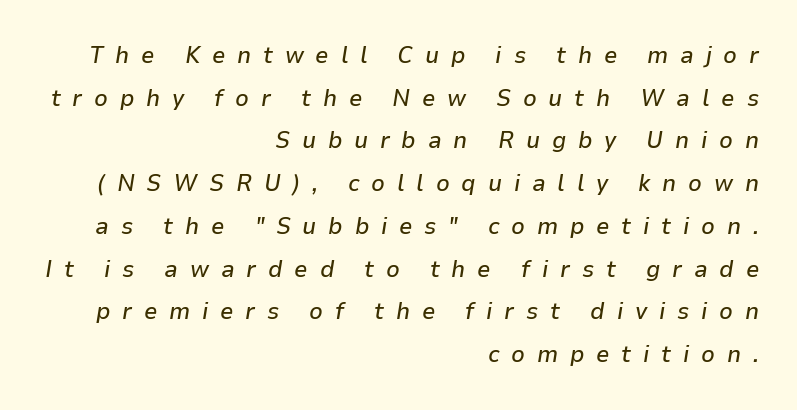
{"italic": "yes", "lean": "right", "slant_degrees": 9, "underline": "no", "align": "right", "line_spacing_ratio": 1.78, "letter_spacing": "wide", "letter_spacing_em": 0.49, "glyph_px": 24}
